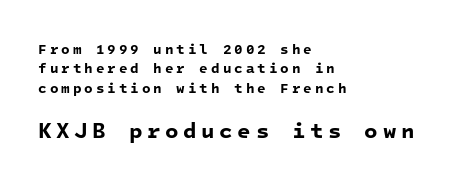
Pretty heavy lettering here — definitely bold. Notice how descenders clear the ascenders below comfortably — that's standard leading. The space beneath each line is pristine and unruled. Two sizes are in play, and the larger belongs to the second block. A student would call this left alignment; a typographer would say flush left, rag right. Characters follow at a spacing far wider than the type designer built in.
